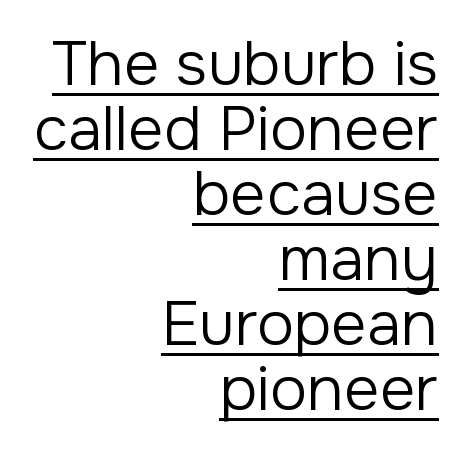
Does a line run under the words? Yes, clearly. Interline gaps are noticeably narrow in this sample. The face used here is proportionally spaced, like ordinary book or web type. The gaps between neighbouring characters are ordinary and unremarkable.
